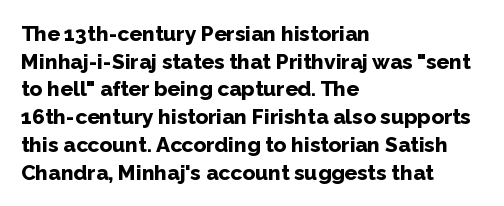
{"italic": "no", "bold": "yes", "underline": "no", "align": "left", "line_spacing": "normal", "line_spacing_ratio": 1.32, "letter_spacing": "normal", "letter_spacing_em": 0.0, "glyph_px": 21}
